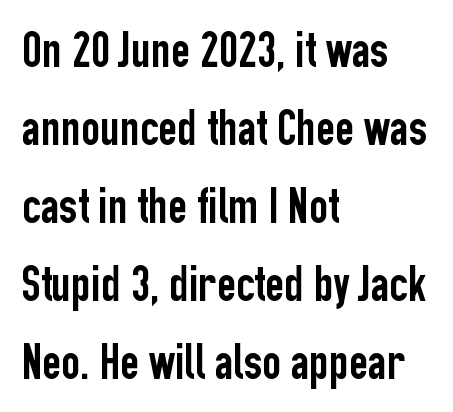
Spacing verdict: proportional, widths tailored to each character. Summary of vertical rhythm: regular, with standard interline spacing. The rendering keeps characters at their native spacing. The specimen reads as upright at a glance. A clean baseline with only descenders dipping below it.
